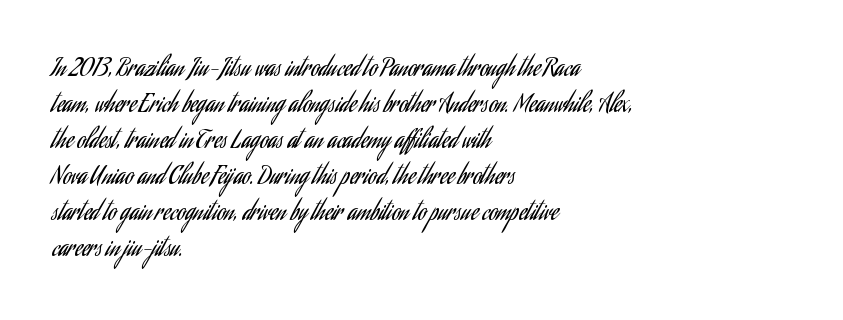
Q: Is the text bold? A: No.
Q: Is the text italic (slanted)? A: Yes.
Q: Is the text underlined? A: No.
Q: How is the paragraph aligned? A: Left-aligned.
Q: Is the spacing between letters normal or unusually wide? A: Normal.
Q: Is the spacing between lines tight, normal or loose? A: Normal.
